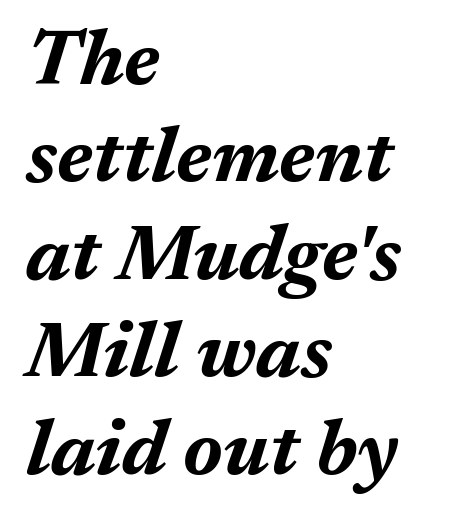
{"italic": "yes", "lean": "right", "slant_degrees": 17, "bold": "yes", "weight": "bold", "width": "normal", "stroke_contrast": "medium", "x_height": "medium", "monospaced": "no", "underline": "no", "align": "left", "line_spacing": "normal", "line_spacing_ratio": 1.25, "letter_spacing": "normal", "letter_spacing_em": 0.0, "glyph_px": 78}
